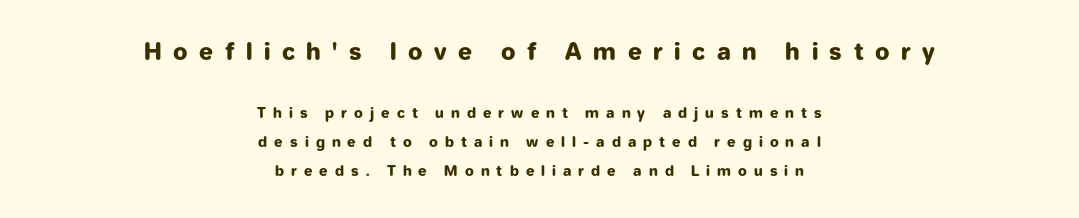
A student would call this center alignment; a typographer would say set centered. Bigger letters appear in the top chunk; the bottom chunk is reduced. The area under the type is left untouched. Notice how thick the strokes are: this is what a full bold looks like. Line spacing here is loose.
